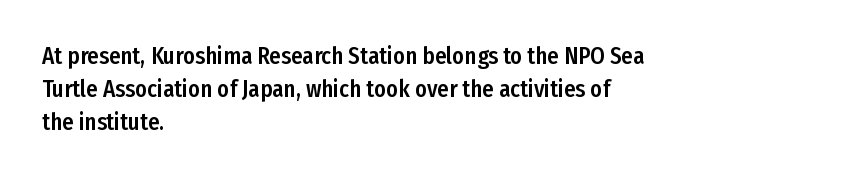
Plain, unruled lines of type. Letter spacing: default. Quick note: interline space is typical. Does the lettering tilt? It doesn't — this is upright. One-word summary of the alignment: left.
